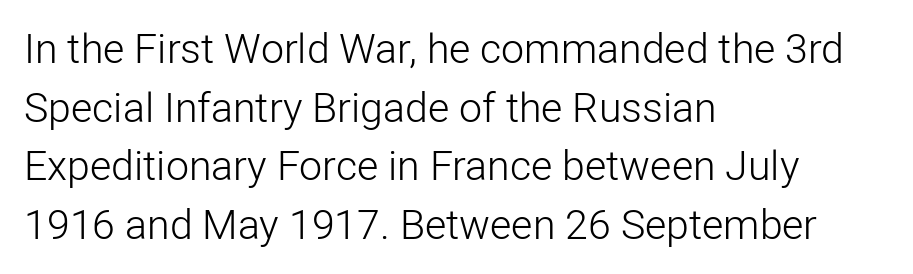
Q: Is the text bold? A: No.
Q: Is the text italic (slanted)? A: No, it is upright.
Q: Is the typeface a serif or a sans-serif typeface? A: Sans-serif.
Q: Is the text underlined? A: No.
Q: How is the paragraph aligned? A: Left-aligned.
Q: Is the spacing between letters normal or unusually wide? A: Normal.
Q: Is the spacing between lines tight, normal or loose? A: Normal.
Q: Width (condensed, normal, or wide)? A: Normal.
Q: Stroke contrast? A: Low.
Q: x-height? A: Medium.
Q: Monospaced? A: No.
